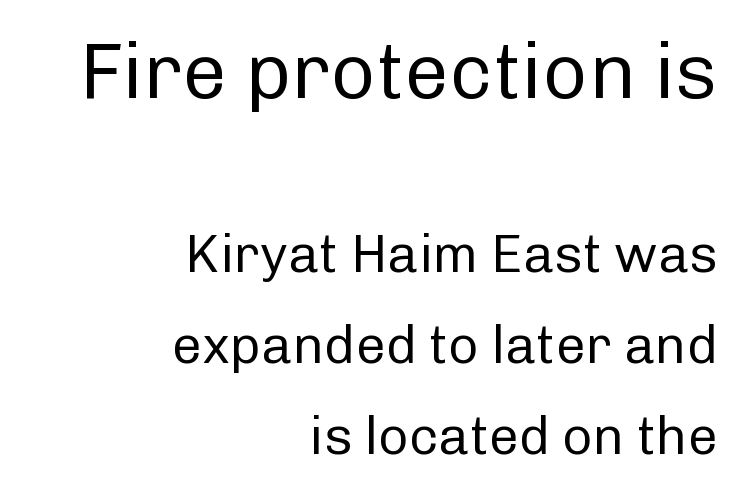
{"serif": "no", "italic": "no", "bold": "no", "weight": "regular", "width": "normal", "stroke_contrast": "low", "x_height": "medium", "monospaced": "no", "underline": "no", "align": "right", "line_spacing_ratio": 1.72, "letter_spacing": "normal", "letter_spacing_em": 0.0, "larger_block": "first", "size_ratio": 1.49, "glyph_px": 79}
